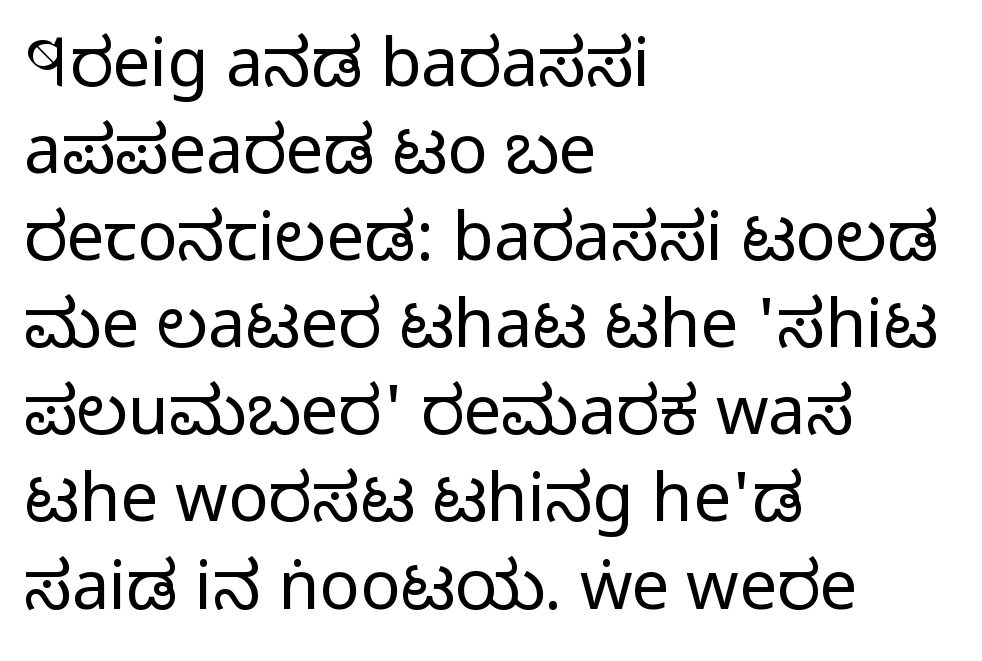
The image shows 67 px regular-weight, condensed sans-serif type, upright; set left-aligned, normal line spacing (1.3x), normal letter spacing, not underlined; low stroke contrast and a large x-height.
